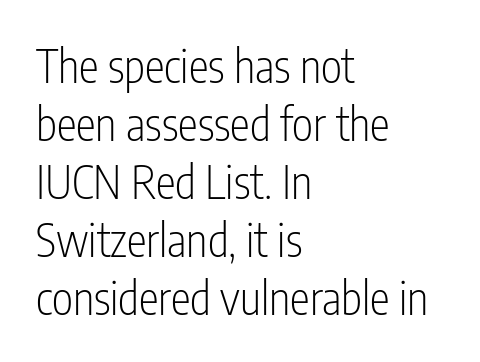
{"serif": "no", "italic": "no", "bold": "no", "weight": "light", "width": "condensed", "stroke_contrast": "low", "x_height": "medium", "monospaced": "no", "underline": "no", "align": "left", "line_spacing": "normal", "line_spacing_ratio": 1.29, "letter_spacing": "normal", "letter_spacing_em": 0.0, "glyph_px": 45}
